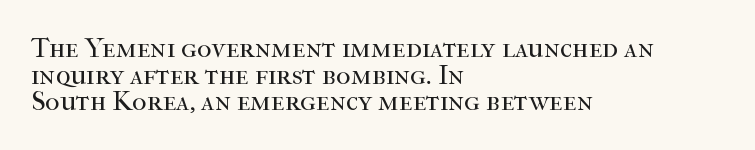
{"serif": "yes", "italic": "no", "bold": "no", "weight": "regular", "width": "normal", "stroke_contrast": "high", "x_height": "medium", "monospaced": "no", "underline": "no", "align": "left", "line_spacing": "tight", "line_spacing_ratio": 0.95, "letter_spacing": "normal", "letter_spacing_em": 0.0, "glyph_px": 28}
